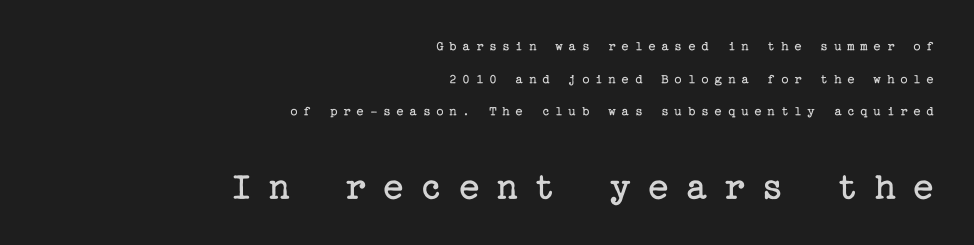
{"serif": "yes", "italic": "no", "bold": "no", "weight": "regular", "width": "normal", "stroke_contrast": "low", "x_height": "medium", "underline": "no", "align": "right", "line_spacing": "loose", "line_spacing_ratio": 2.33, "letter_spacing": "wide", "letter_spacing_em": 0.4, "larger_block": "second", "size_ratio": 2.86, "glyph_px": 40}
